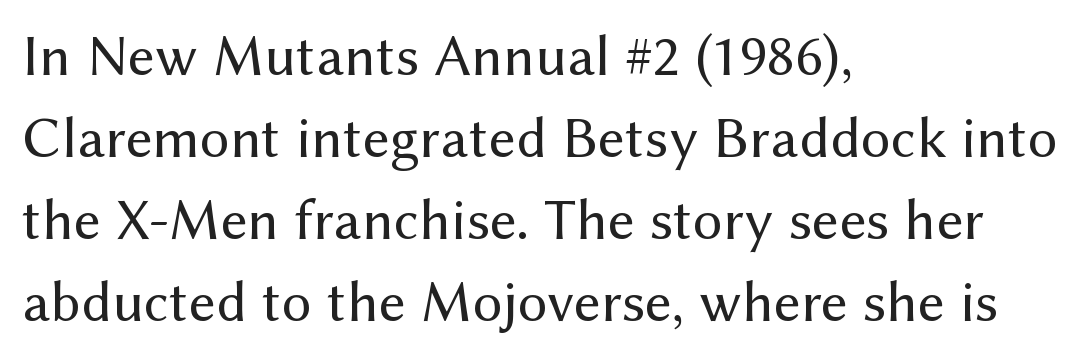
{"serif": "no", "italic": "no", "bold": "no", "weight": "regular", "width": "normal", "stroke_contrast": "medium", "x_height": "medium", "monospaced": "no", "underline": "no", "align": "left", "line_spacing": "normal", "line_spacing_ratio": 1.39, "letter_spacing": "normal", "letter_spacing_em": 0.0, "glyph_px": 59}
